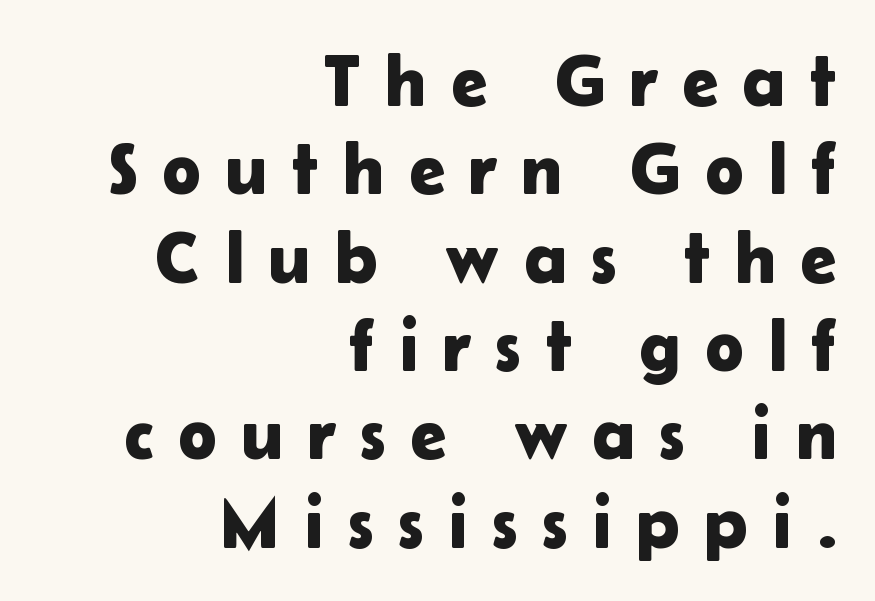
These lines have a slow, spaced-out rhythm from letter to letter. You can tell it's not italic because the verticals are truly vertical. Looks like regular typesetting: each glyph gets only the width it needs. Nothing sits at the stroke ends, so this counts as sans-serif. The compositor pushed each line to the right boundary. Descenders hang freely into open space.
